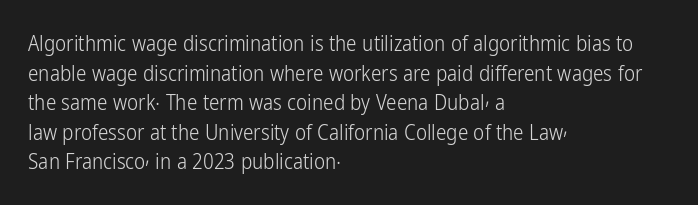
Q: Is the text bold? A: No.
Q: Is the text italic (slanted)? A: No, it is upright.
Q: Is the text underlined? A: No.
Q: How is the paragraph aligned? A: Left-aligned.
Q: Is the spacing between letters normal or unusually wide? A: Normal.
Q: Is the spacing between lines tight, normal or loose? A: Normal.
